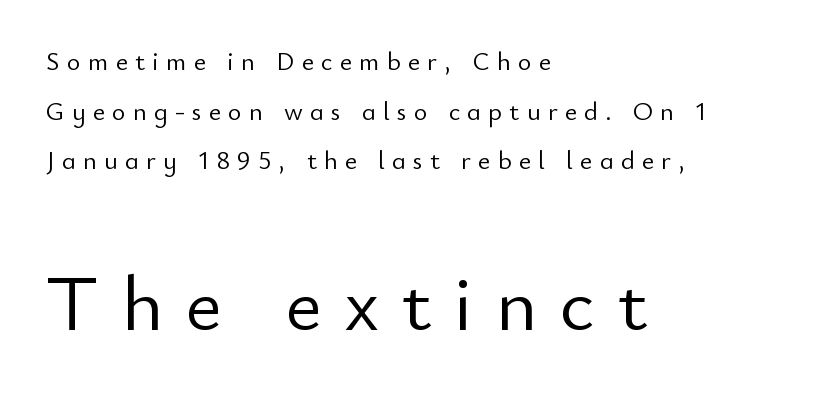
{"serif": "no", "italic": "no", "bold": "no", "weight": "light", "width": "normal", "stroke_contrast": "low", "x_height": "small", "monospaced": "no", "underline": "no", "align": "left", "line_spacing": "loose", "line_spacing_ratio": 1.91, "letter_spacing": "wide", "letter_spacing_em": 0.28, "larger_block": "second", "size_ratio": 3.04, "glyph_px": 79}
